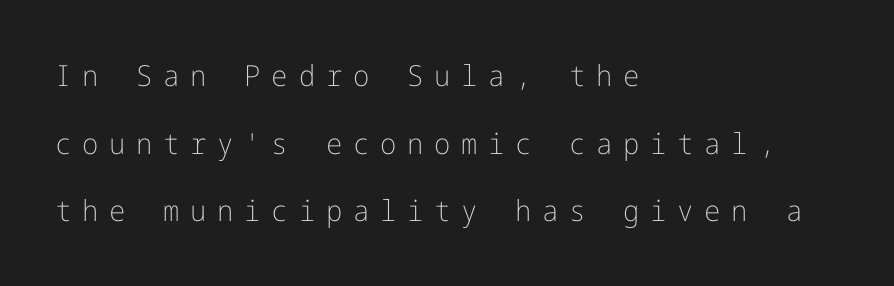
The image shows 29 px light sans-serif type, upright; set left-aligned, loose line spacing (2.33x), unusually wide letter spacing (+0.37 em), not underlined; low stroke contrast and a medium x-height.
